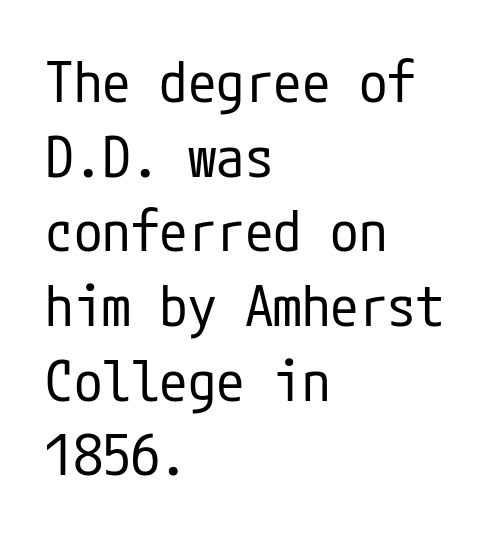
The cut favours lightness, reaching ordinary text weight at its darkest. Leading matches the norm, producing a regular column. The letters carry no serifs — their stems end cleanly without finishing strokes. Italic: no, the glyphs are upright roman. Compared with a centered layout, this one pins lines to the left instead. Standard letterfit; no display-style spreading of the glyphs.
